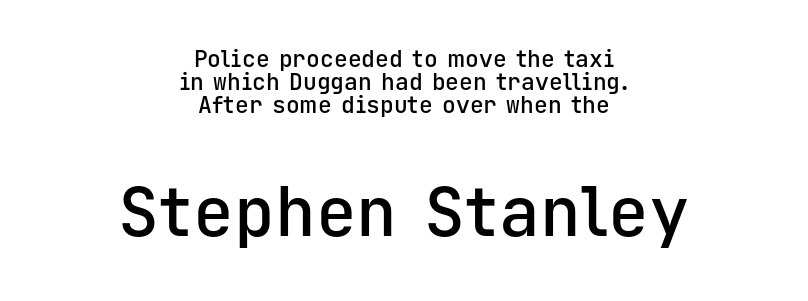
{"serif": "no", "italic": "no", "bold": "semi", "weight": "semibold", "width": "normal", "stroke_contrast": "low", "x_height": "medium", "monospaced": "yes", "underline": "no", "align": "center", "line_spacing": "tight", "line_spacing_ratio": 1.0, "letter_spacing": "normal", "letter_spacing_em": 0.0, "larger_block": "second", "size_ratio": 2.96, "glyph_px": 68}
